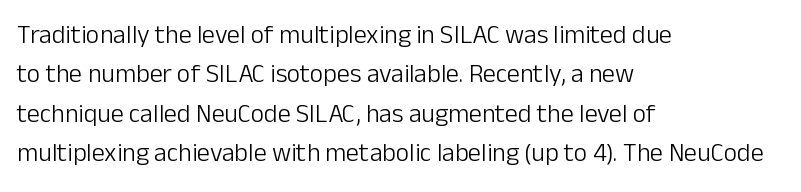
{"italic": "no", "bold": "no", "underline": "no", "align": "left", "line_spacing": "normal", "line_spacing_ratio": 1.51, "letter_spacing": "normal", "letter_spacing_em": 0.0, "glyph_px": 26}
